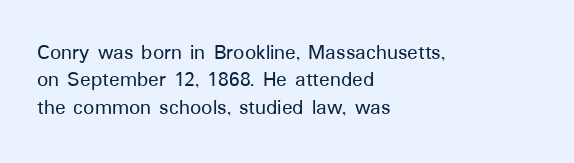
{"italic": "no", "underline": "no", "align": "left", "line_spacing_ratio": 1.24, "letter_spacing": "normal", "letter_spacing_em": 0.0, "glyph_px": 22}
